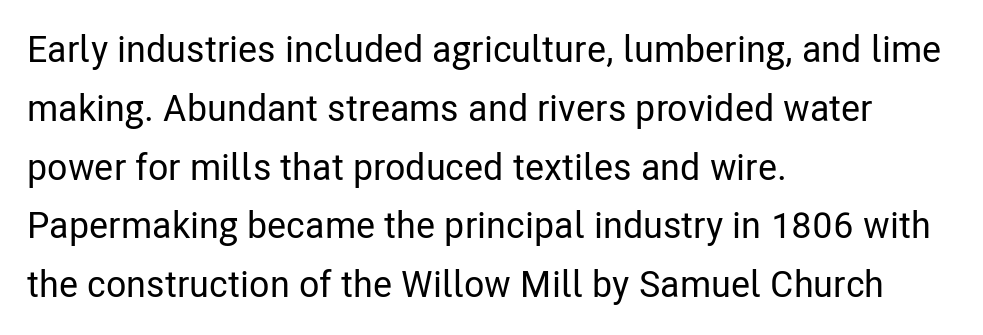
Q: Is the text italic (slanted)? A: No, it is upright.
Q: Is the typeface a serif or a sans-serif typeface? A: Sans-serif.
Q: Is the text underlined? A: No.
Q: How is the paragraph aligned? A: Left-aligned.
Q: Is the spacing between letters normal or unusually wide? A: Normal.
Q: Is the spacing between lines tight, normal or loose? A: Normal.
Q: Width (condensed, normal, or wide)? A: Condensed.
Q: Stroke contrast? A: Low.
Q: x-height? A: Medium.
Q: Monospaced? A: No.
